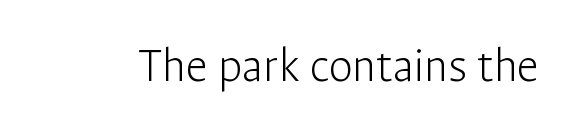
Q: Is the text bold? A: No.
Q: Is the text italic (slanted)? A: No, it is upright.
Q: Is the typeface a serif or a sans-serif typeface? A: Sans-serif.
Q: Is the text underlined? A: No.
Q: Is the spacing between letters normal or unusually wide? A: Normal.
Q: Width (condensed, normal, or wide)? A: Normal.
Q: Stroke contrast? A: Low.
Q: x-height? A: Medium.
Q: Monospaced? A: No.
